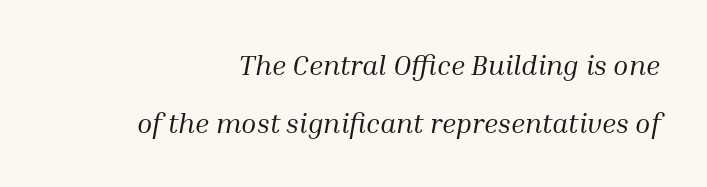
The image shows 28 px regular-weight serif type, italic (leaning right); set right-aligned, loose line spacing (2.06x), normal letter spacing, not underlined; medium stroke contrast and a medium x-height.
